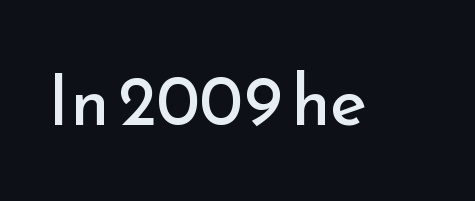
Standard letterfit; no display-style spreading of the glyphs. These lines are rendered in a variable-pitch font. The cut favours lightness, reaching ordinary text weight at its darkest. Nobody drew a line under any word here. I'd call this a sans setting — the letters go barefoot.
